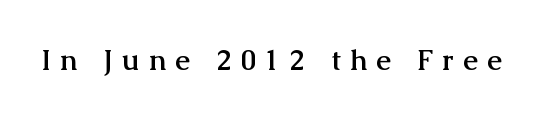
The image shows 29 px semibold serif type, upright; set unusually wide letter spacing (+0.32 em), not underlined; medium stroke contrast and a medium x-height.
